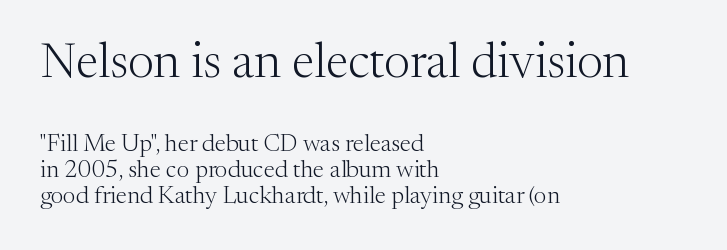
The passage shown is typed in a proportional face where columns would drift. Weight: not bold — regular or lighter. Vertically, the passage feels compressed, each row crowding the next. A clean baseline with only descenders dipping below it. Quick note: not italic, upright.
